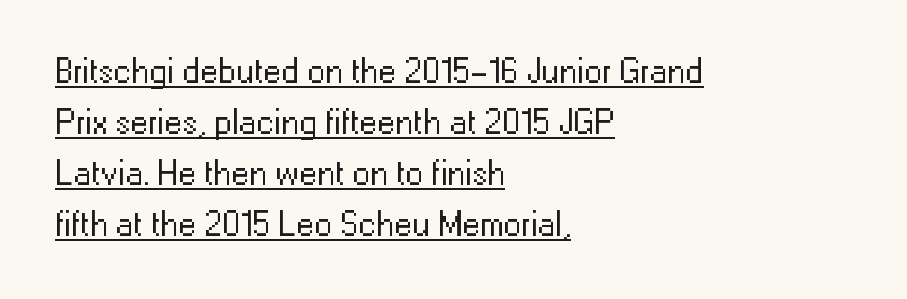
Q: Is the text bold? A: No.
Q: Is the text italic (slanted)? A: No, it is upright.
Q: Is the typeface a serif or a sans-serif typeface? A: Sans-serif.
Q: Is the text underlined? A: Yes.
Q: How is the paragraph aligned? A: Left-aligned.
Q: Is the spacing between letters normal or unusually wide? A: Normal.
Q: Is the spacing between lines tight, normal or loose? A: Normal.
Q: Width (condensed, normal, or wide)? A: Normal.
Q: Stroke contrast? A: Low.
Q: x-height? A: Medium.
Q: Monospaced? A: No.
